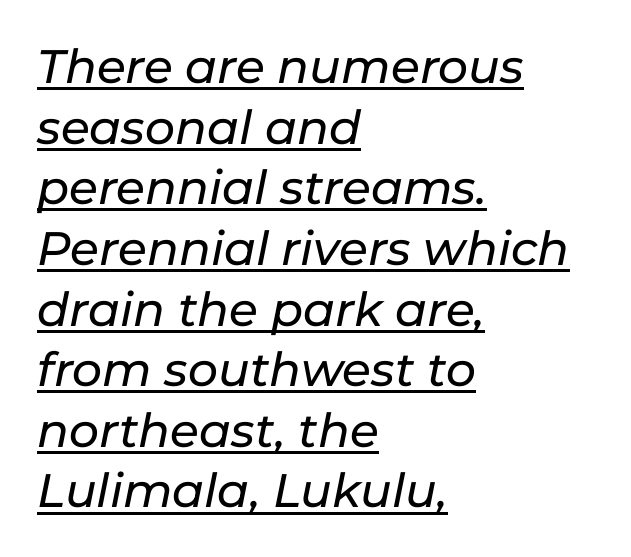
Q: Is the text italic (slanted)? A: Yes, it leans right by about 11 degrees.
Q: Is the text underlined? A: Yes.
Q: How is the paragraph aligned? A: Left-aligned.
Q: Is the spacing between letters normal or unusually wide? A: Normal.
Q: Is the spacing between lines tight, normal or loose? A: Normal.
Q: Width (condensed, normal, or wide)? A: Normal.
Q: Stroke contrast? A: Low.
Q: x-height? A: Medium.
Q: Monospaced? A: No.
